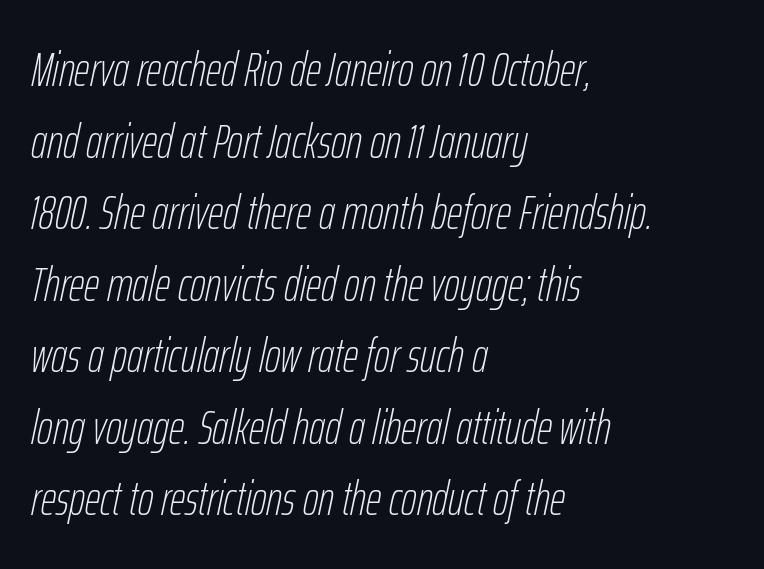
Q: Is the text bold? A: No.
Q: Is the text italic (slanted)? A: Yes, it leans right by about 12 degrees.
Q: Is the text underlined? A: No.
Q: How is the paragraph aligned? A: Left-aligned.
Q: Is the spacing between letters normal or unusually wide? A: Normal.
Q: Is the spacing between lines tight, normal or loose? A: Normal.
Q: Width (condensed, normal, or wide)? A: Condensed.
Q: Stroke contrast? A: Low.
Q: x-height? A: Medium.
Q: Monospaced? A: No.
